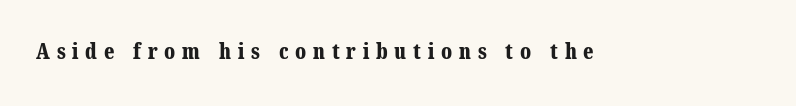
A clean baseline with only descenders dipping below it. Is the letter spacing exaggerated? Yes — the characters are pushed far apart. Emphasis by weight is at full strength: bold.
